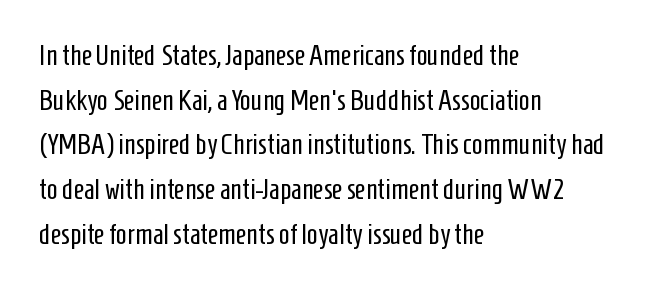
Q: Is the text bold? A: No.
Q: Is the text italic (slanted)? A: No, it is upright.
Q: Is the typeface a serif or a sans-serif typeface? A: Sans-serif.
Q: Is the text underlined? A: No.
Q: How is the paragraph aligned? A: Left-aligned.
Q: Is the spacing between letters normal or unusually wide? A: Normal.
Q: Is the spacing between lines tight, normal or loose? A: Normal.
Q: Width (condensed, normal, or wide)? A: Condensed.
Q: Stroke contrast? A: Low.
Q: x-height? A: Medium.
Q: Monospaced? A: No.
